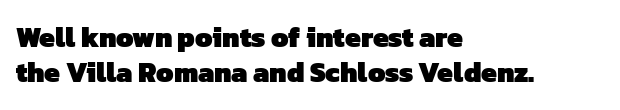
Q: Is the text bold? A: Yes.
Q: Is the typeface a serif or a sans-serif typeface? A: Sans-serif.
Q: Is the text underlined? A: No.
Q: How is the paragraph aligned? A: Left-aligned.
Q: Is the spacing between letters normal or unusually wide? A: Normal.
Q: Is the spacing between lines tight, normal or loose? A: Normal.
Q: Width (condensed, normal, or wide)? A: Normal.
Q: Stroke contrast? A: Low.
Q: x-height? A: Medium.
Q: Monospaced? A: No.
